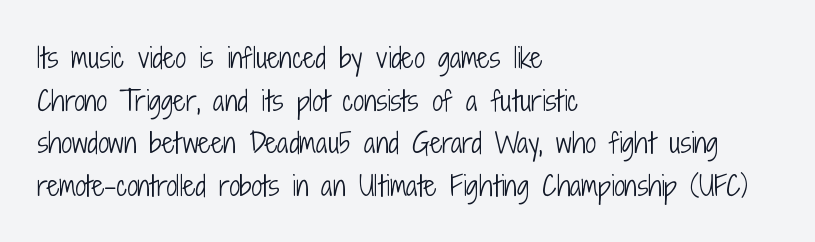
The ragged edge is on the right, which tells us the setting is flush left. Vertical strokes here are truly vertical. Heaviness? Minimal to ordinary, like unemphasized prose. Lines of text with bare space underneath.
